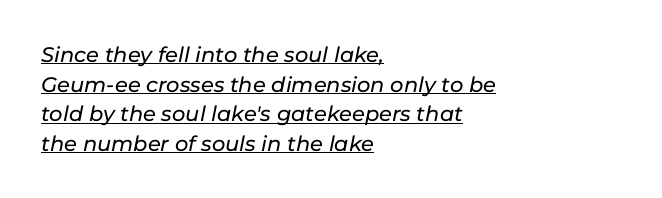
Q: Is the text italic (slanted)? A: Yes, it leans right by about 11 degrees.
Q: Is the text underlined? A: Yes.
Q: How is the paragraph aligned? A: Left-aligned.
Q: Is the spacing between letters normal or unusually wide? A: Normal.
Q: Is the spacing between lines tight, normal or loose? A: Normal.
